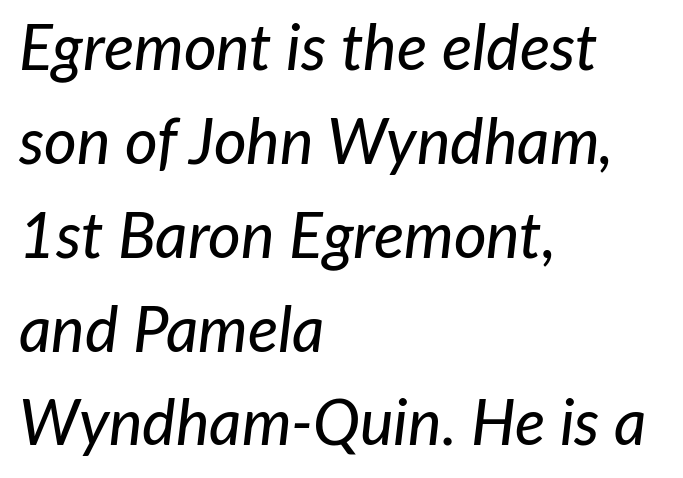
Q: Is the text italic (slanted)? A: Yes, it leans right by about 7 degrees.
Q: Is the text underlined? A: No.
Q: How is the paragraph aligned? A: Left-aligned.
Q: Is the spacing between letters normal or unusually wide? A: Normal.
Q: Is the spacing between lines tight, normal or loose? A: Normal.
Q: Width (condensed, normal, or wide)? A: Normal.
Q: Stroke contrast? A: Low.
Q: x-height? A: Medium.
Q: Monospaced? A: No.
